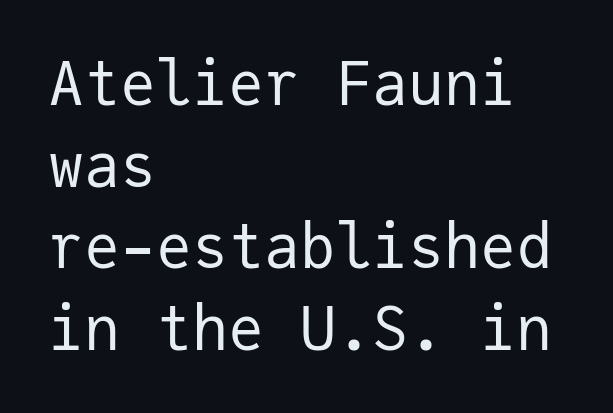
The space between consecutive lines is moderate. The string is rendered with underlining switched off. Caption: multi-line text, flush left, ragged right. The lettering holds an erect, upright posture throughout.
